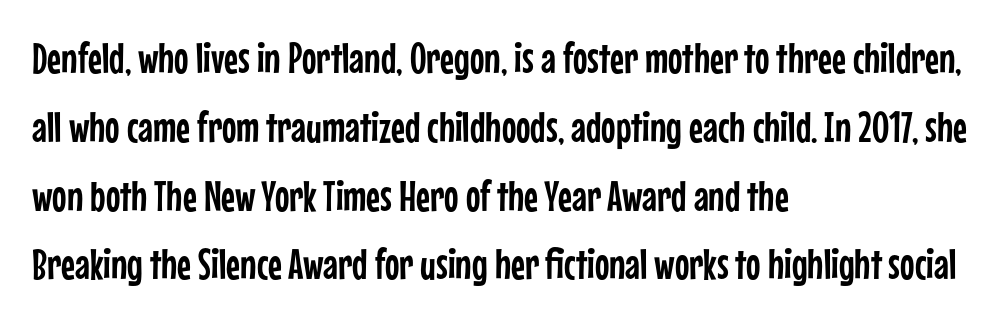
The image shows 43 px condensed sans-serif type, upright; set left-aligned, normal line spacing (1.6x), normal letter spacing, not underlined; low stroke contrast and a medium x-height.
